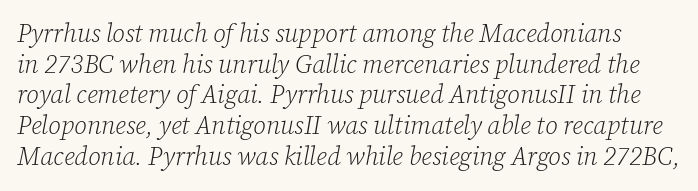
Q: Is the text bold? A: No.
Q: Is the text italic (slanted)? A: Yes, it leans right by about 12 degrees.
Q: Is the text underlined? A: No.
Q: Is the spacing between letters normal or unusually wide? A: Normal.
